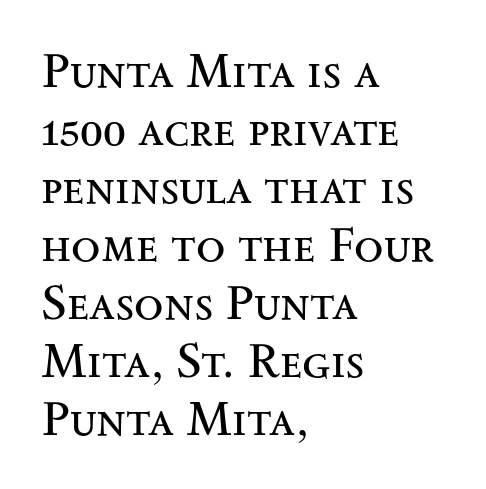
The image shows 48 px regular-weight, wide serif type, upright; set left-aligned, line spacing 1.21x, normal letter spacing, not underlined; medium stroke contrast and a small x-height.
